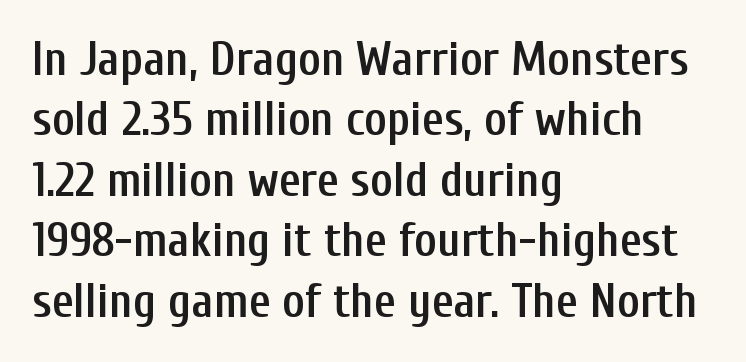
The passage is arranged the way most books set body copy — flush left. Students, note that the glyphs here touch the page at normal intervals. Baseline-to-baseline distance is the conventional proportion of letter height. Nope, not italic — everything's standing straight.
